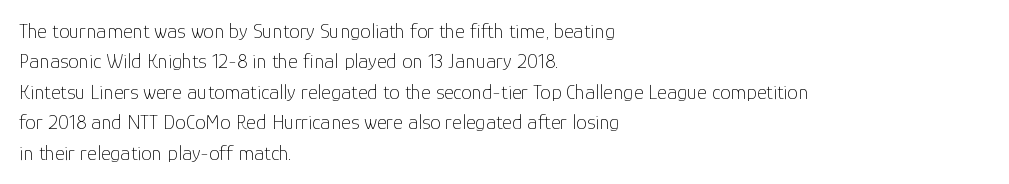
{"italic": "no", "bold": "no", "underline": "no", "align": "left", "line_spacing": "normal", "line_spacing_ratio": 1.45, "letter_spacing": "normal", "letter_spacing_em": 0.0, "glyph_px": 21}
